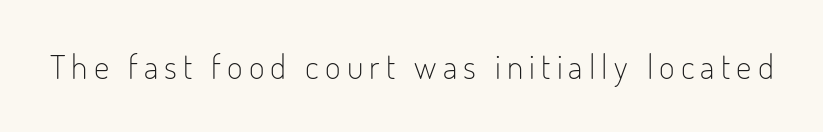
{"serif": "no", "italic": "no", "bold": "no", "weight": "light", "width": "condensed", "stroke_contrast": "low", "x_height": "small", "monospaced": "no", "underline": "no", "glyph_px": 34}
